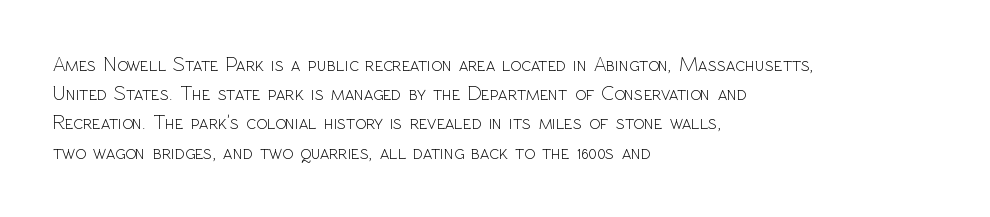
The image shows 20 px text type, upright; set left-aligned, normal line spacing (1.46x), normal letter spacing, not underlined.
